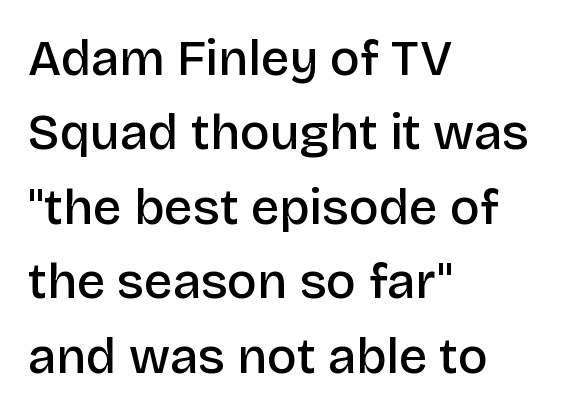
The image shows 50 px semibold sans-serif type, upright; set left-aligned, normal line spacing (1.49x), normal letter spacing, not underlined; low stroke contrast and a large x-height.
